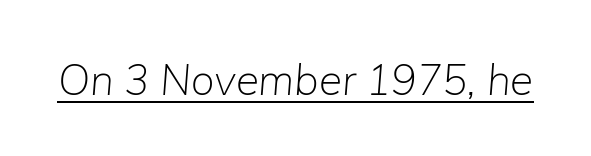
The typeface has the unassuming heft of standard copy or less. The words here are underlined. Note the varied advance widths — an 'i' is clearly narrower than an 'm'. The lettering tilts uniformly, giving the passage an italic look. Words appear dense and cohesive because spacing is normal.
